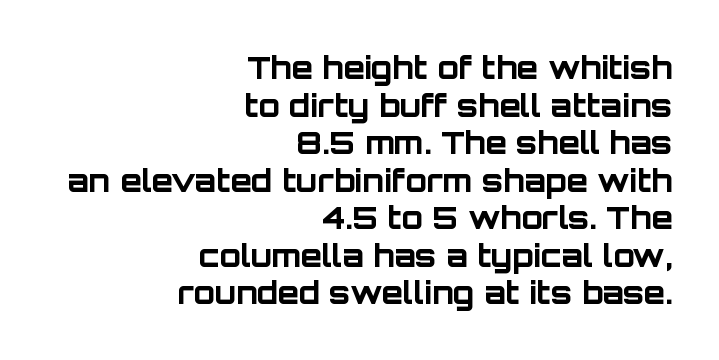
The image shows 31 px bold sans-serif type, upright; set right-aligned, line spacing 1.21x, normal letter spacing, not underlined; low stroke contrast and a large x-height.
